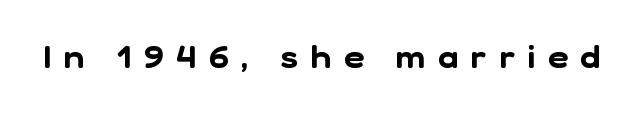
{"serif": "no", "width": "normal", "stroke_contrast": "low", "x_height": "medium", "monospaced": "no", "underline": "no", "letter_spacing": "wide", "letter_spacing_em": 0.41, "glyph_px": 31}
